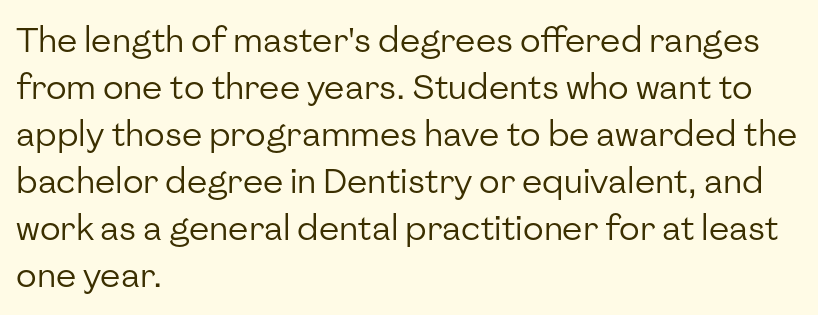
The image shows 34 px regular-weight sans-serif type, upright; set left-aligned, normal line spacing (1.38x), normal letter spacing, not underlined; low stroke contrast and a medium x-height.
